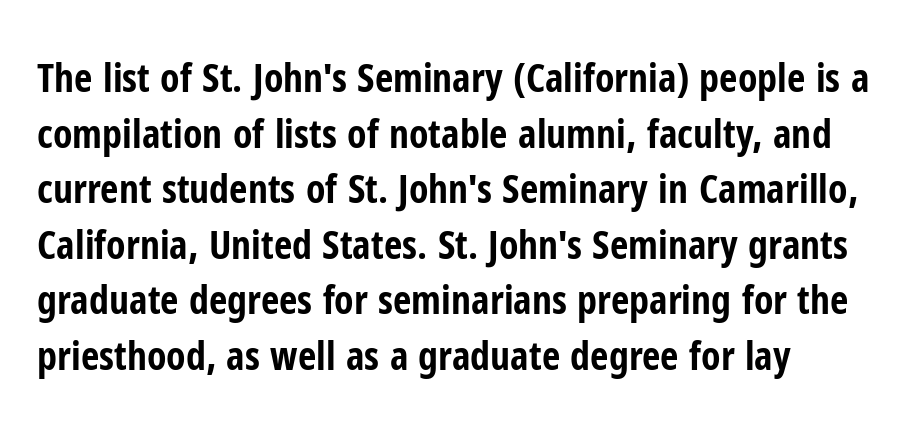
Type style note: lacks serifs. A clean baseline with only descenders dipping below it. The rendering keeps characters at their native spacing. When letters stand straight like this, we call the style roman or upright.
